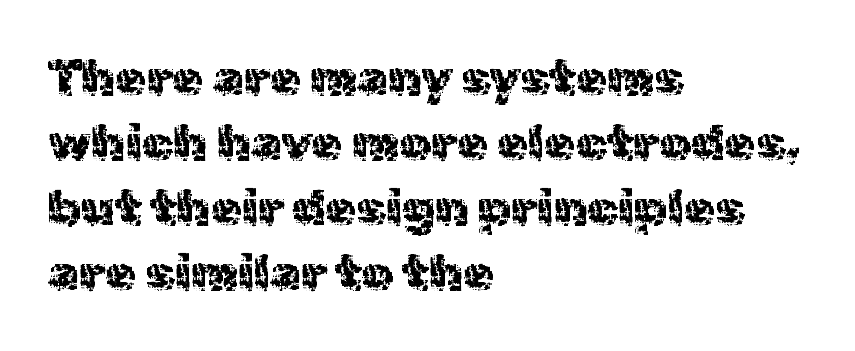
Just letters on the line, the space beneath them empty. Leading: standard. Character widths vary here, with narrow letters taking less room than wide ones. A classic flush-left, rag-right setting is used for this passage. The letters carry no serifs — their stems end cleanly without finishing strokes. Style check: upright.
